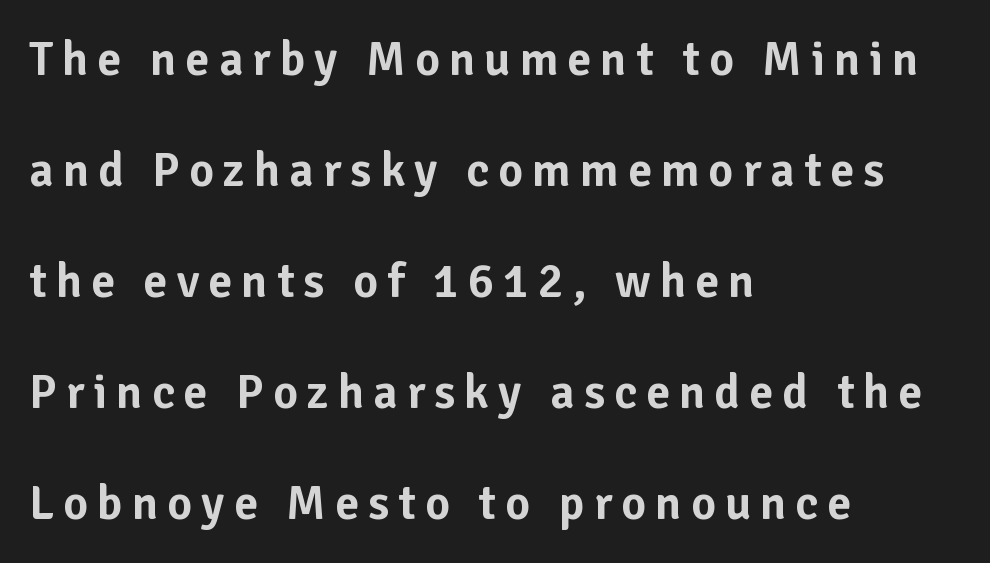
{"serif": "no", "italic": "no", "width": "normal", "stroke_contrast": "low", "x_height": "medium", "monospaced": "no", "underline": "no", "align": "left", "line_spacing": "loose", "line_spacing_ratio": 2.31, "glyph_px": 48}
